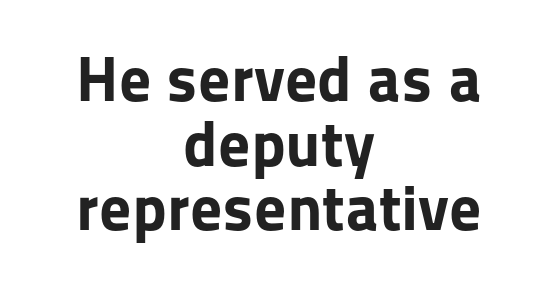
Nobody drew a line under any word here. The letters stand upright; this is a roman face. Whoever set this chose condensed vertical rhythm over breathing room. Chunky letters — that's bold for sure.
